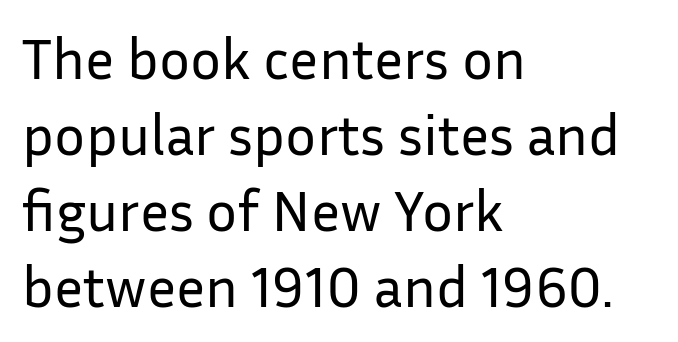
{"serif": "no", "italic": "no", "bold": "no", "weight": "regular", "width": "normal", "stroke_contrast": "low", "x_height": "medium", "monospaced": "no", "underline": "no", "align": "left", "line_spacing": "normal", "line_spacing_ratio": 1.31, "letter_spacing": "normal", "letter_spacing_em": 0.0, "glyph_px": 58}
